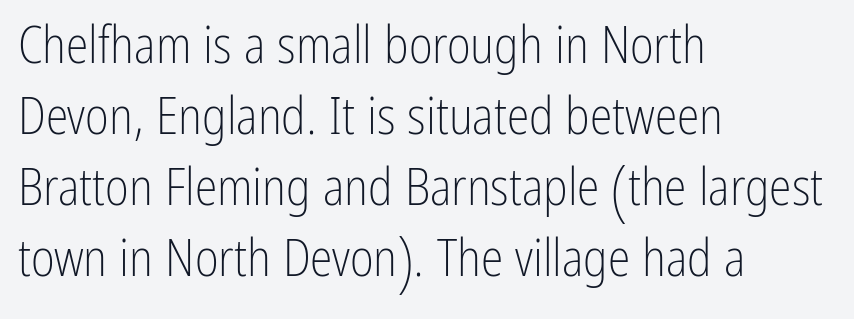
{"serif": "no", "italic": "no", "bold": "no", "weight": "light", "width": "condensed", "stroke_contrast": "low", "x_height": "medium", "monospaced": "no", "underline": "no", "align": "left", "line_spacing": "normal", "line_spacing_ratio": 1.39, "letter_spacing": "normal", "letter_spacing_em": 0.0, "glyph_px": 51}
